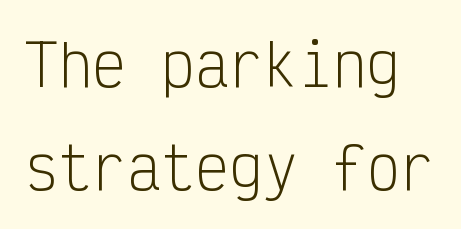
Q: Is the text bold? A: No.
Q: Is the text italic (slanted)? A: No, it is upright.
Q: Is the typeface a serif or a sans-serif typeface? A: Sans-serif.
Q: Is the text underlined? A: No.
Q: Is the spacing between letters normal or unusually wide? A: Normal.
Q: Width (condensed, normal, or wide)? A: Condensed.
Q: Stroke contrast? A: Low.
Q: x-height? A: Medium.
Q: Monospaced? A: Yes.
